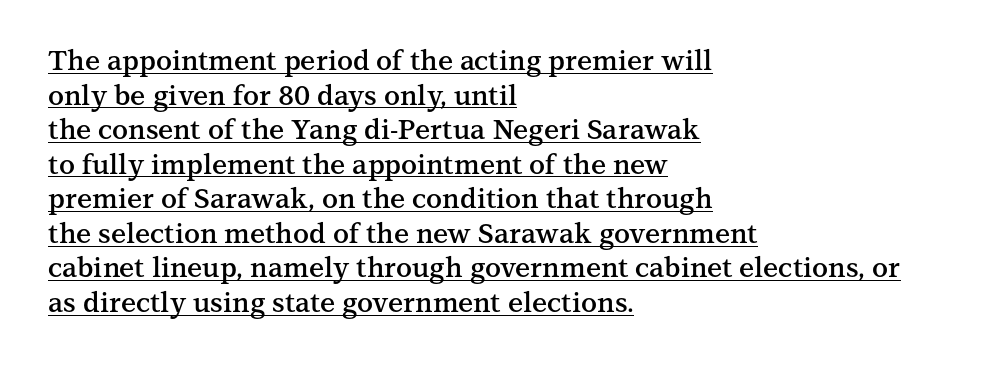
The image shows 27 px text type, upright; set left-aligned, normal line spacing (1.28x), normal letter spacing, underlined.
